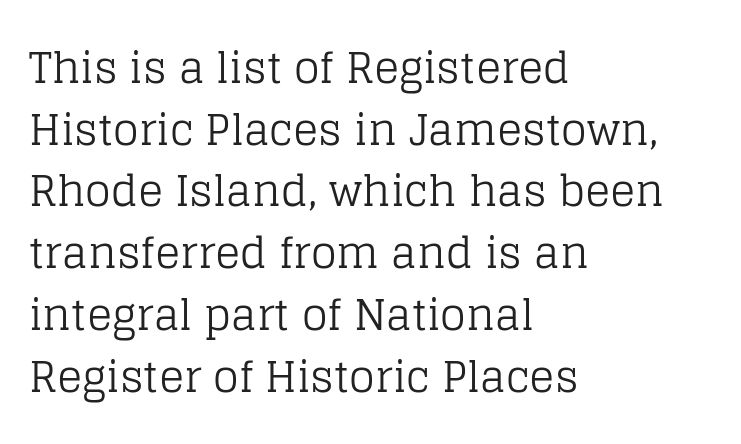
Each line starts at the same left margin while the right side varies. Ascenders rise straight up at ninety degrees. Looks like regular typesetting: each glyph gets only the width it needs. Each new line begins a customary step beneath the previous one.
